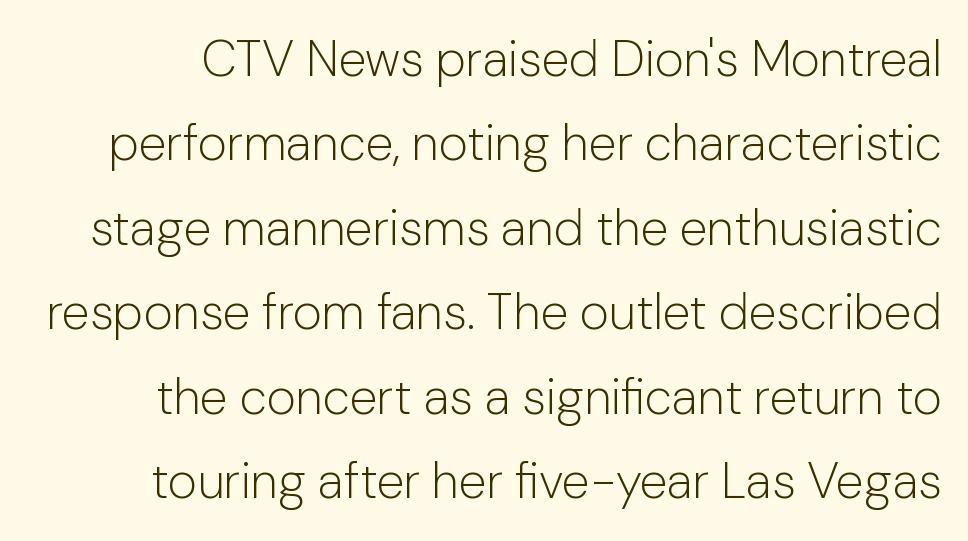
{"serif": "no", "italic": "no", "bold": "no", "weight": "light", "width": "normal", "stroke_contrast": "low", "x_height": "medium", "monospaced": "no", "underline": "no", "line_spacing": "normal", "line_spacing_ratio": 1.69, "letter_spacing": "normal", "letter_spacing_em": 0.0, "glyph_px": 50}
